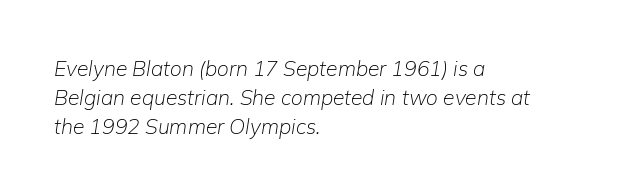
The image shows 21 px text type, italic (leaning right); set left-aligned, normal line spacing (1.38x), normal letter spacing, not underlined.
